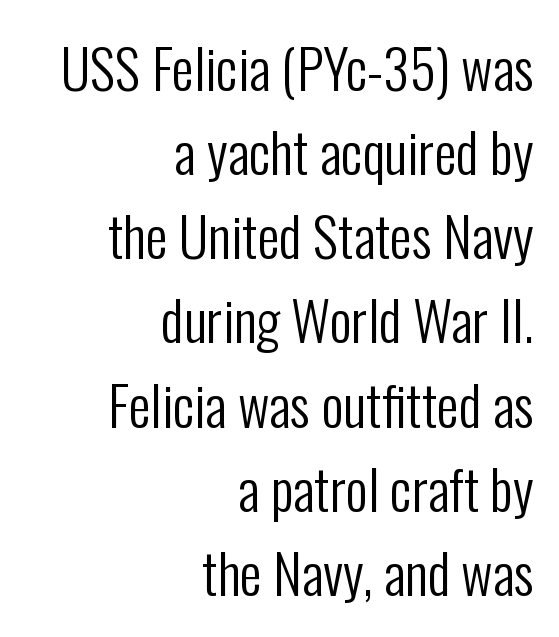
{"serif": "no", "italic": "no", "bold": "no", "weight": "regular", "width": "condensed", "stroke_contrast": "low", "x_height": "medium", "monospaced": "no", "underline": "no", "align": "right", "line_spacing": "normal", "line_spacing_ratio": 1.53, "letter_spacing": "normal", "letter_spacing_em": 0.0, "glyph_px": 55}
